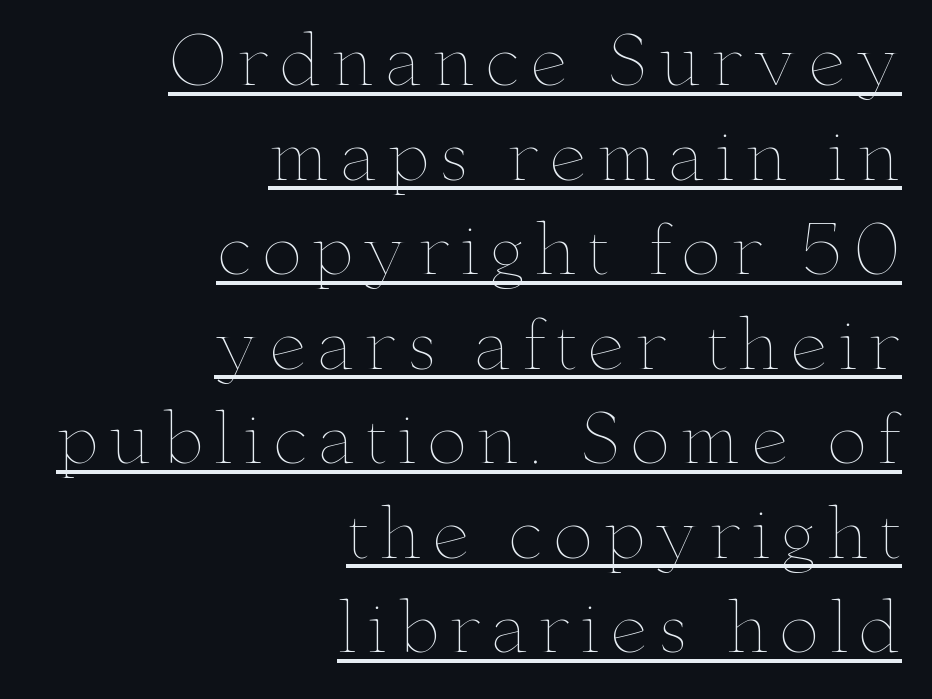
The leading is moderate, giving the passage an even texture. Weight: regular or lighter. Think of a printed novel: that variable character pitch is what you see here. Where is the straight margin? On the right.
